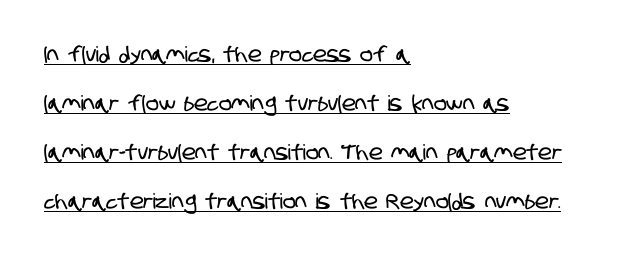
{"underline": "yes", "align": "left", "line_spacing": "loose", "line_spacing_ratio": 2.33, "letter_spacing": "normal", "letter_spacing_em": 0.0, "glyph_px": 21}
